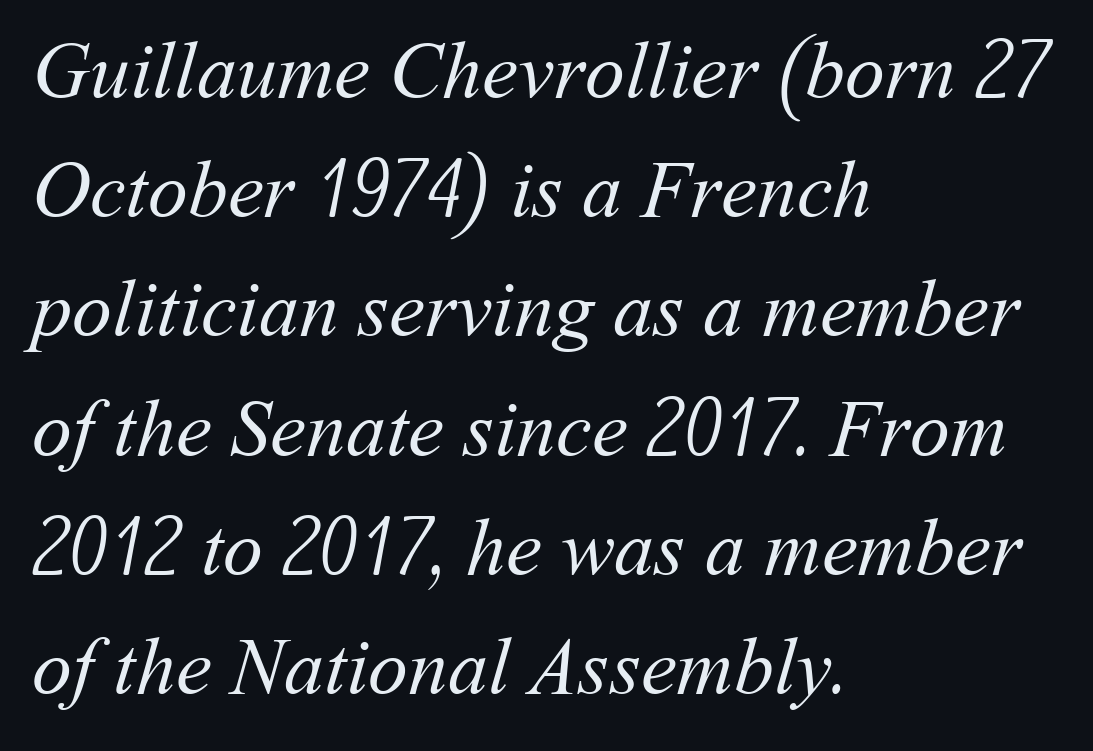
The image shows 80 px regular-weight type; set left-aligned, normal line spacing (1.49x), normal letter spacing, not underlined; medium stroke contrast and a medium x-height.
